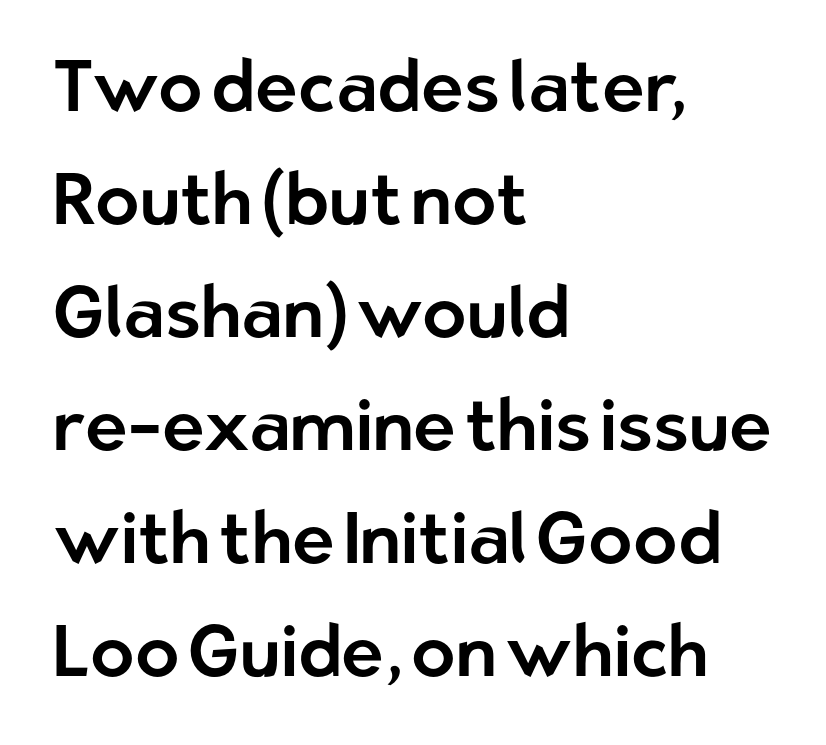
Q: Is the text italic (slanted)? A: No, it is upright.
Q: Is the typeface a serif or a sans-serif typeface? A: Sans-serif.
Q: Is the text underlined? A: No.
Q: How is the paragraph aligned? A: Left-aligned.
Q: Is the spacing between letters normal or unusually wide? A: Normal.
Q: Is the spacing between lines tight, normal or loose? A: Normal.
Q: Width (condensed, normal, or wide)? A: Normal.
Q: Stroke contrast? A: Low.
Q: x-height? A: Medium.
Q: Monospaced? A: No.
